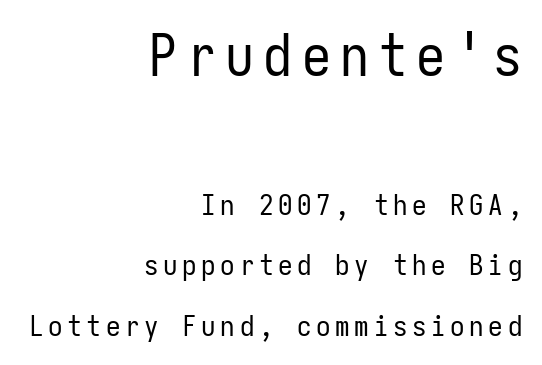
This block would shrink considerably if given ordinary leading; it's expanded now. Any mark beneath the type? The region is blank. The passage shown is typeset with a sans-serif family. The specimen reads as upright at a glance.
